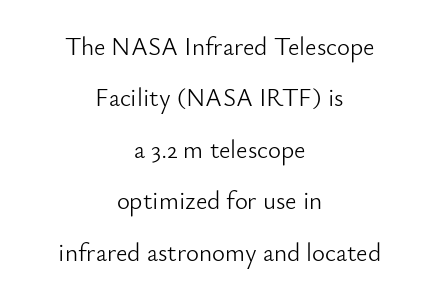
Q: Is the text bold? A: No.
Q: Is the text italic (slanted)? A: No, it is upright.
Q: Is the text underlined? A: No.
Q: How is the paragraph aligned? A: Centered.
Q: Is the spacing between letters normal or unusually wide? A: Normal.
Q: Is the spacing between lines tight, normal or loose? A: Loose.
